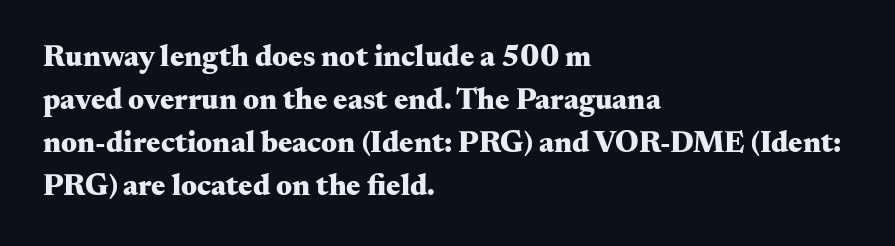
{"serif": "yes", "italic": "no", "bold": "yes", "weight": "heavy", "width": "wide", "stroke_contrast": "medium", "x_height": "small", "monospaced": "no", "underline": "no", "align": "left", "line_spacing": "normal", "line_spacing_ratio": 1.43, "letter_spacing": "normal", "letter_spacing_em": 0.0, "glyph_px": 30}
